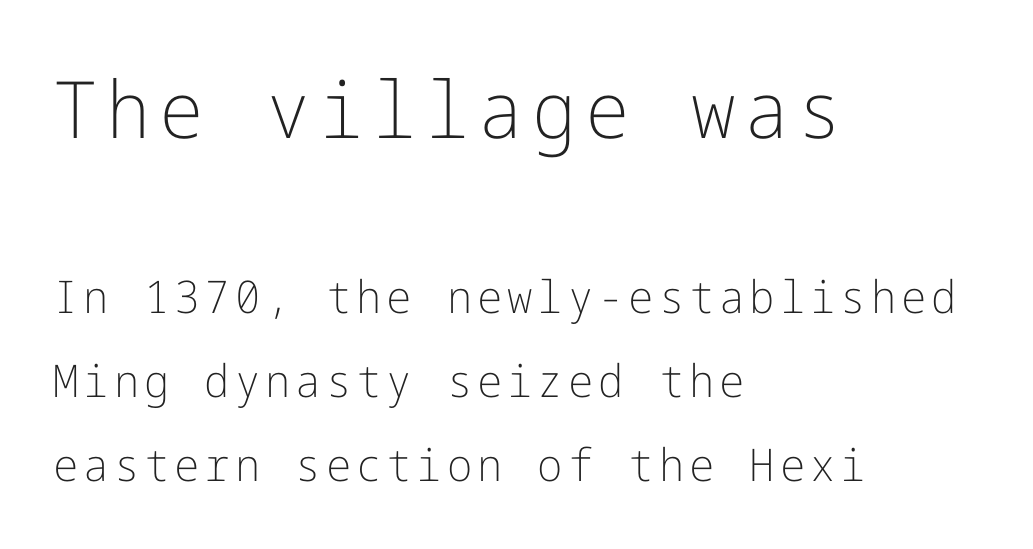
The image shows 79 px light sans-serif type, upright; set left-aligned, line spacing 1.87x, not underlined; the first (top) block is 1.76x larger; low stroke contrast and a medium x-height.
